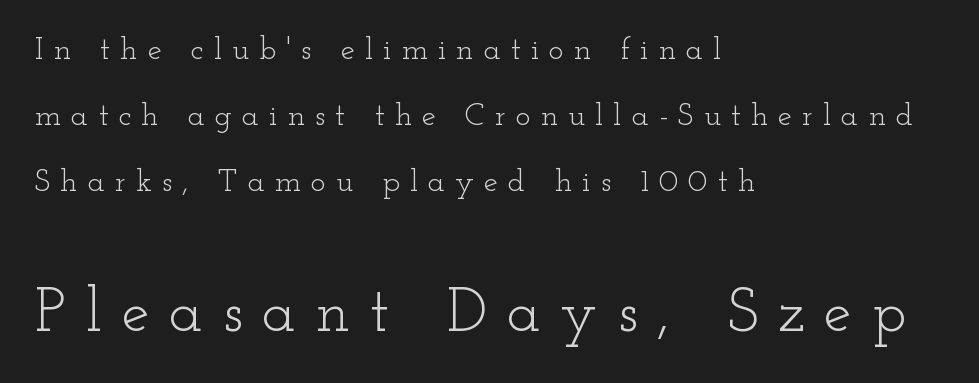
Q: Is the text bold? A: No.
Q: Is the text italic (slanted)? A: No, it is upright.
Q: Is the typeface a serif or a sans-serif typeface? A: Serif.
Q: Is the text underlined? A: No.
Q: How is the paragraph aligned? A: Left-aligned.
Q: Is the spacing between letters normal or unusually wide? A: Unusually wide.
Q: Is the spacing between lines tight, normal or loose? A: Loose.
Q: Which block of text is set in a larger size, the first (top) or the second (bottom)? A: The second (bottom) one.
Q: Width (condensed, normal, or wide)? A: Wide.
Q: Stroke contrast? A: Low.
Q: x-height? A: Small.
Q: Monospaced? A: No.
